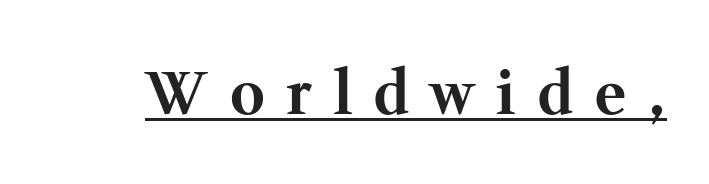
Heft: maximum for text — a bold. Does extra space separate the letters? Yes, quite a lot of it. Think of a printed novel: that variable character pitch is what you see here. Quick note: not italic, upright. Typographically, this falls in the serif category.
